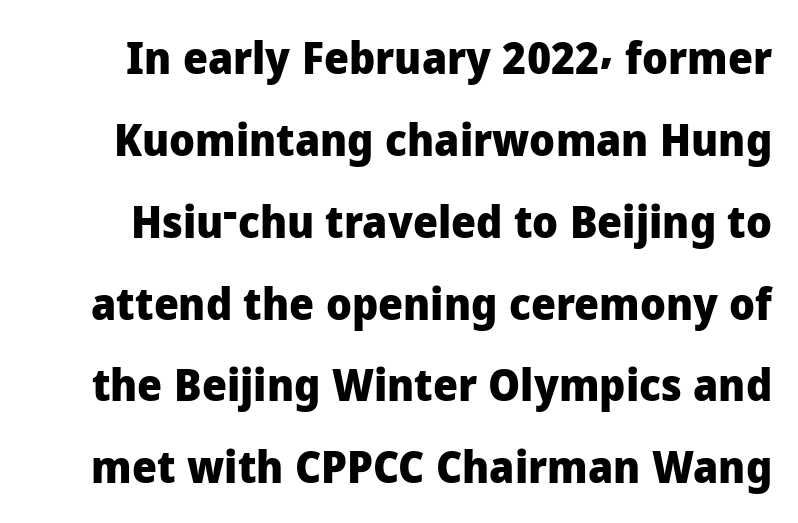
The letters stand upright; this is a roman face. Here the designer chose a conventional face with non-uniform glyph widths. Type without underlining. The font family rendered here belongs to the sans-serif group. The glyphs have the mass of a bold cut.
